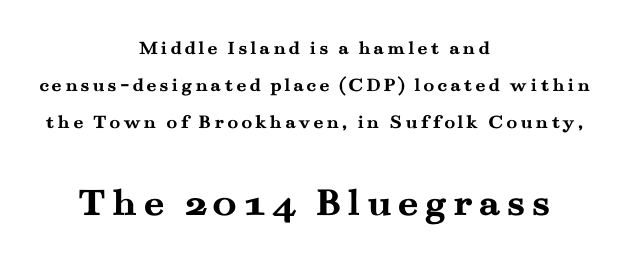
The image shows 41 px semibold, wide serif type, upright; set centered, line spacing 1.84x, not underlined; the second (bottom) block is 2.05x larger; medium stroke contrast and a small x-height.
